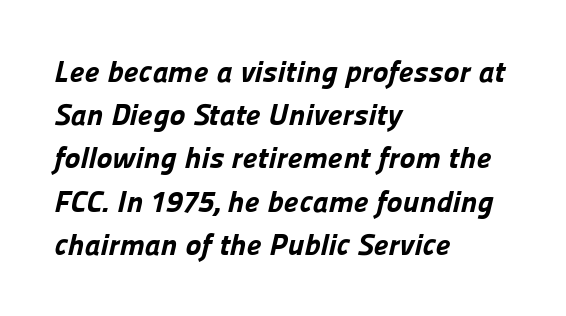
{"serif": "no", "bold": "yes", "weight": "bold", "width": "normal", "stroke_contrast": "low", "x_height": "medium", "monospaced": "no", "underline": "no", "align": "left", "line_spacing": "normal", "line_spacing_ratio": 1.44, "letter_spacing": "normal", "letter_spacing_em": 0.0, "glyph_px": 30}
